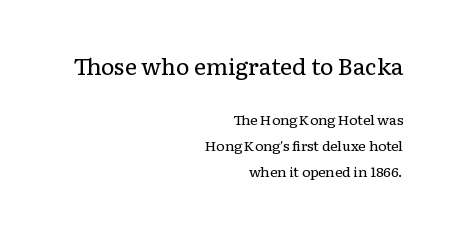
Q: Is the text bold? A: No.
Q: Is the text italic (slanted)? A: No, it is upright.
Q: Is the text underlined? A: No.
Q: How is the paragraph aligned? A: Right-aligned.
Q: Is the spacing between letters normal or unusually wide? A: Normal.
Q: Which block of text is set in a larger size, the first (top) or the second (bottom)? A: The first (top) one.
